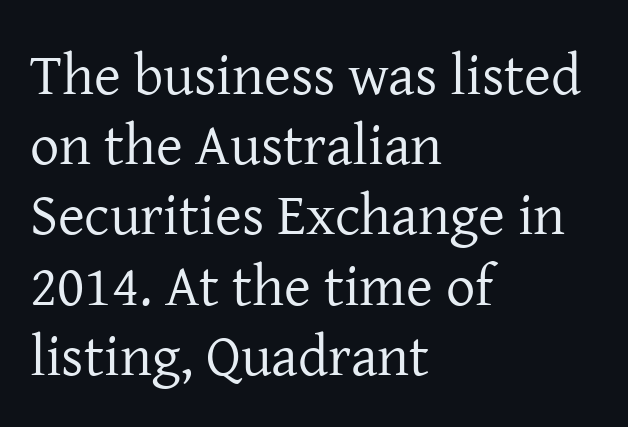
The passage shown is typed in a proportional face where columns would drift. Line beginnings align vertically; line endings do not. Anything drawn beneath the words? Only blank space. Bold? No — there's no thickening of the strokes. Vertical strokes here are truly vertical.
